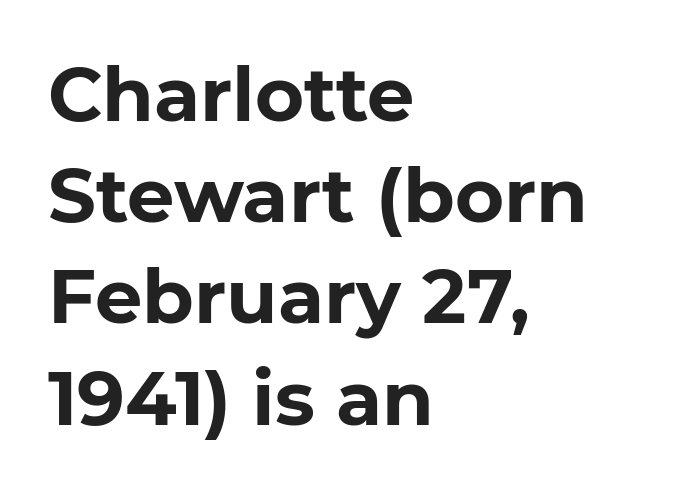
The image shows 75 px bold sans-serif type, upright; set left-aligned, normal line spacing (1.35x), normal letter spacing, not underlined; low stroke contrast and a medium x-height.
